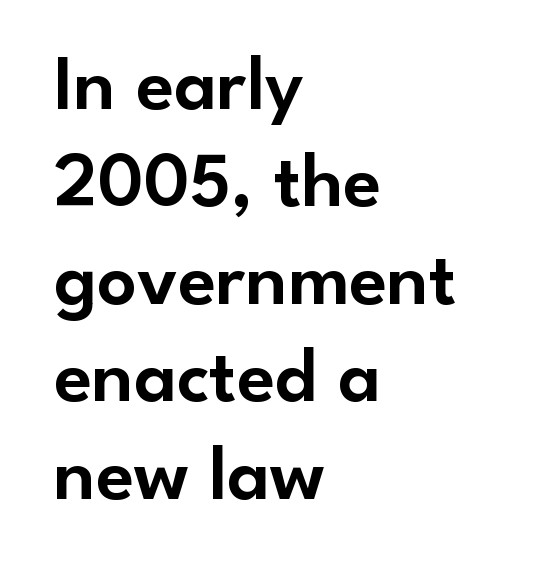
{"serif": "no", "italic": "no", "width": "normal", "stroke_contrast": "low", "x_height": "small", "monospaced": "no", "underline": "no", "align": "left", "line_spacing": "normal", "line_spacing_ratio": 1.25, "letter_spacing": "normal", "letter_spacing_em": 0.0, "glyph_px": 78}
